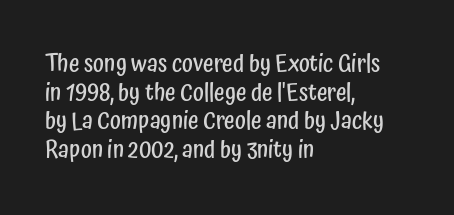
{"italic": "no", "bold": "semi", "underline": "no", "align": "left", "line_spacing": "normal", "line_spacing_ratio": 1.25, "letter_spacing": "normal", "letter_spacing_em": 0.0, "glyph_px": 23}
